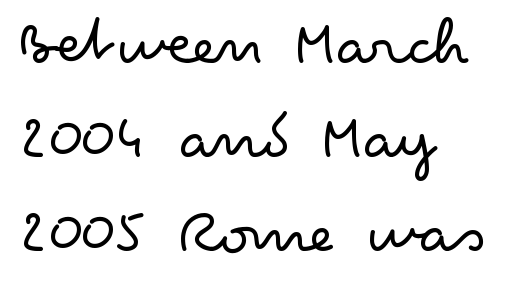
{"serif": "no", "italic": "no", "bold": "no", "weight": "light", "width": "wide", "stroke_contrast": "low", "x_height": "small", "monospaced": "no", "underline": "no", "align": "left", "line_spacing": "normal", "line_spacing_ratio": 1.38, "letter_spacing": "normal", "letter_spacing_em": 0.0, "glyph_px": 68}
